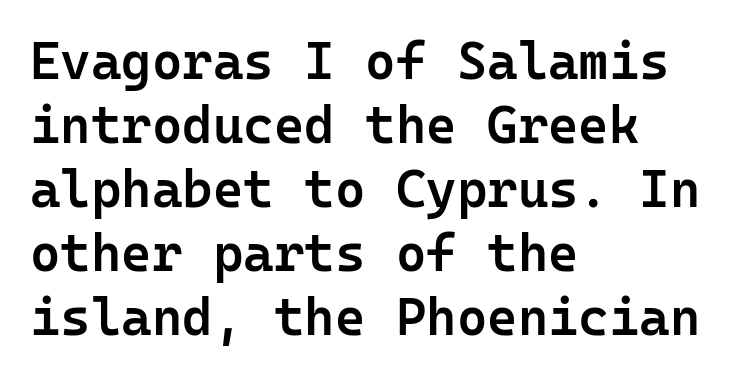
Q: Is the text bold? A: Semi-bold.
Q: Is the text italic (slanted)? A: No, it is upright.
Q: Is the typeface a serif or a sans-serif typeface? A: Sans-serif.
Q: Is the text underlined? A: No.
Q: How is the paragraph aligned? A: Left-aligned.
Q: Is the spacing between letters normal or unusually wide? A: Normal.
Q: Width (condensed, normal, or wide)? A: Normal.
Q: Stroke contrast? A: Low.
Q: x-height? A: Medium.
Q: Monospaced? A: Yes.
